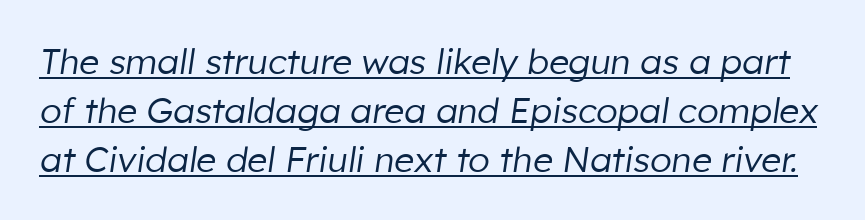
{"italic": "yes", "lean": "right", "slant_degrees": 8, "bold": "no", "weight": "regular", "width": "normal", "stroke_contrast": "low", "x_height": "medium", "monospaced": "no", "underline": "yes", "line_spacing": "normal", "line_spacing_ratio": 1.4, "letter_spacing": "normal", "letter_spacing_em": 0.0, "glyph_px": 35}
